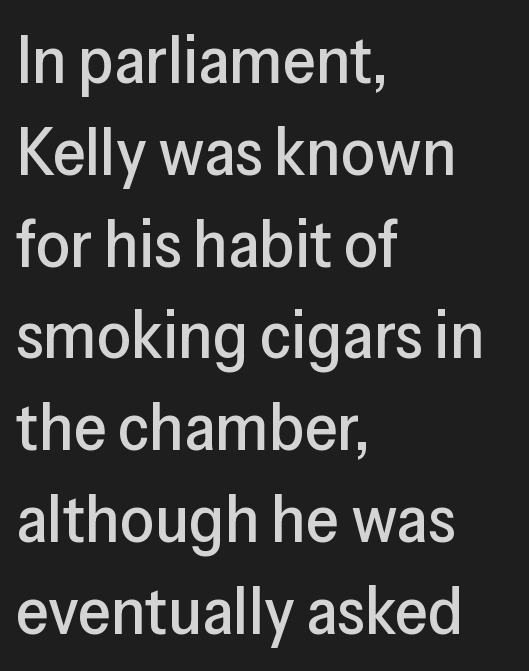
Q: Is the text italic (slanted)? A: No, it is upright.
Q: Is the typeface a serif or a sans-serif typeface? A: Sans-serif.
Q: Is the text underlined? A: No.
Q: How is the paragraph aligned? A: Left-aligned.
Q: Is the spacing between letters normal or unusually wide? A: Normal.
Q: Is the spacing between lines tight, normal or loose? A: Normal.
Q: Width (condensed, normal, or wide)? A: Normal.
Q: Stroke contrast? A: Low.
Q: x-height? A: Medium.
Q: Monospaced? A: No.
